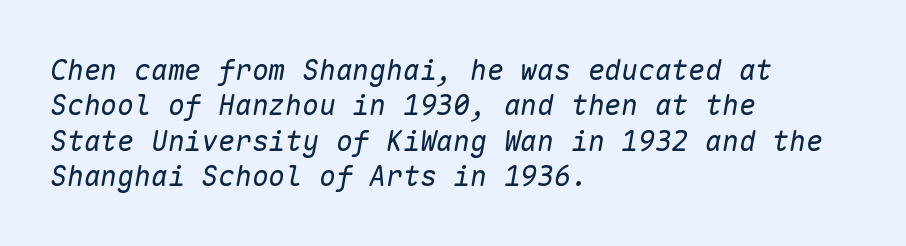
The image shows 28 px regular-weight type, italic (leaning right), monospaced; set left-aligned, normal line spacing (1.26x), normal letter spacing, not underlined; low stroke contrast and a medium x-height.
